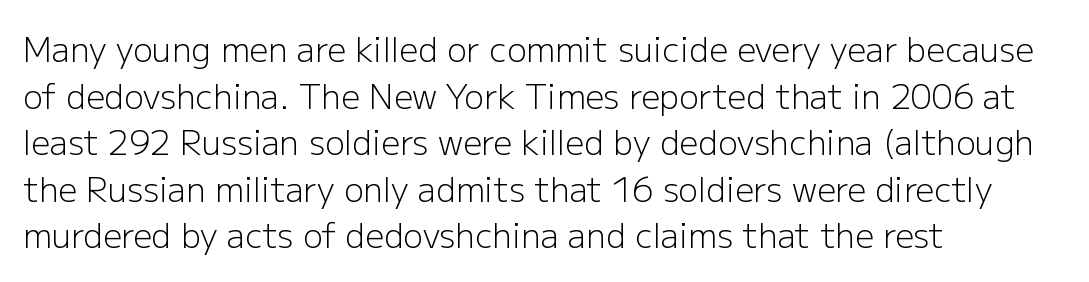
The passage shown is typed in a proportional face where columns would drift. The letters carry no serifs — their stems end cleanly without finishing strokes. Compared with typical paragraphs, the rows here are spaced about the same. The face used here is rendered with its standard letterfit. Bare-footed words on every line. The lettering stays uniformly vertical, giving the passage a roman look.
